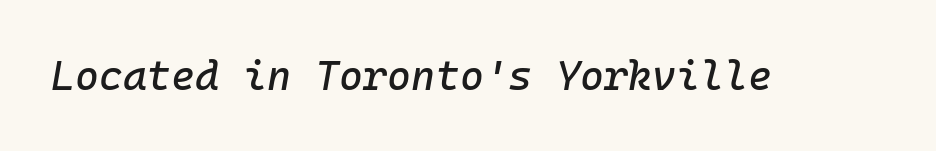
This sample uses an oblique cut, with every glyph tilted off the vertical. A bare baseline throughout the passage. Nobody touched the tracking dial on this one. Every character here occupies the same horizontal width, giving the sample a typewriter-like rhythm.
